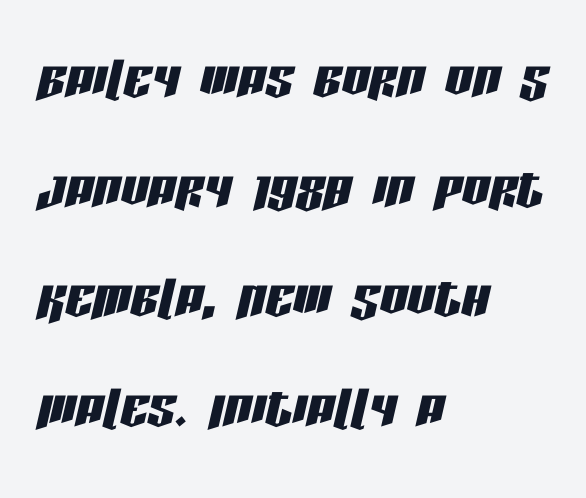
Q: Is the text italic (slanted)? A: Yes, it leans right by about 13 degrees.
Q: Is the text underlined? A: No.
Q: How is the paragraph aligned? A: Left-aligned.
Q: Is the spacing between letters normal or unusually wide? A: Normal.
Q: Is the spacing between lines tight, normal or loose? A: Normal.
Q: Width (condensed, normal, or wide)? A: Condensed.
Q: Stroke contrast? A: Low.
Q: x-height? A: Large.
Q: Monospaced? A: No.
